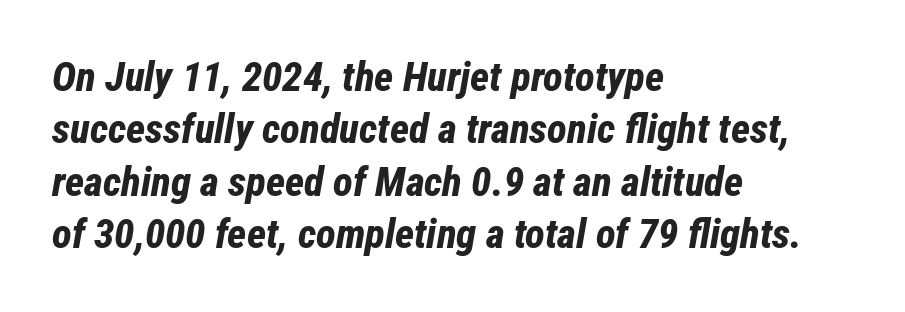
Summary of weight: heavy, a full bold. This rendering features lettering with no underline. Looking at the ascenders, they clearly lean. These lines sit exactly where default settings would place them.
